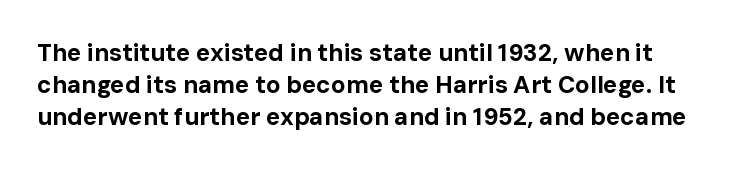
Q: Is the text bold? A: Yes.
Q: Is the text italic (slanted)? A: No, it is upright.
Q: Is the text underlined? A: No.
Q: Is the spacing between letters normal or unusually wide? A: Normal.
Q: Is the spacing between lines tight, normal or loose? A: Normal.
